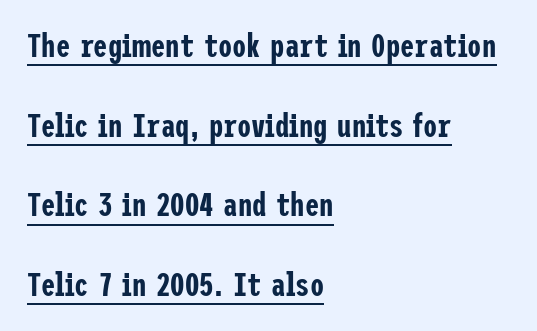
Words appear dense and cohesive because spacing is normal. These lines were composed using upright roman letters. Baseline-to-baseline distance is far greater than the letter height. Grotesque or geometric, the face here clearly has no serifs. Horizontally, the lines are justified to the leading edge only. Underlining? Definitely there.
